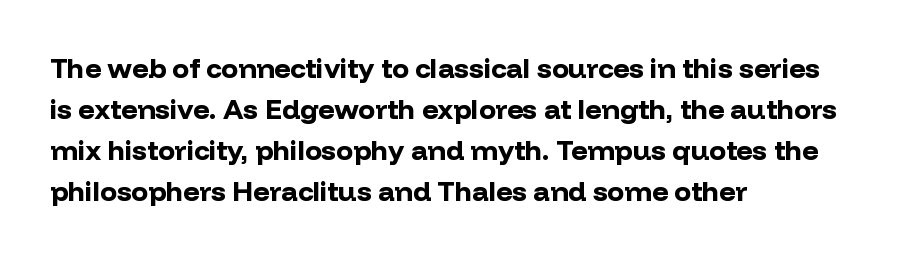
Q: Is the text bold? A: Yes.
Q: Is the text italic (slanted)? A: No, it is upright.
Q: Is the typeface a serif or a sans-serif typeface? A: Sans-serif.
Q: Is the text underlined? A: No.
Q: How is the paragraph aligned? A: Left-aligned.
Q: Is the spacing between letters normal or unusually wide? A: Normal.
Q: Is the spacing between lines tight, normal or loose? A: Normal.
Q: Width (condensed, normal, or wide)? A: Normal.
Q: Stroke contrast? A: Low.
Q: x-height? A: Medium.
Q: Monospaced? A: No.
